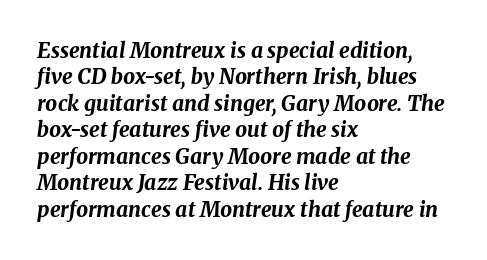
{"italic": "yes", "lean": "right", "slant_degrees": 8, "bold": "yes", "underline": "no", "align": "left", "line_spacing": "normal", "line_spacing_ratio": 1.26, "letter_spacing": "normal", "letter_spacing_em": 0.0, "glyph_px": 21}
